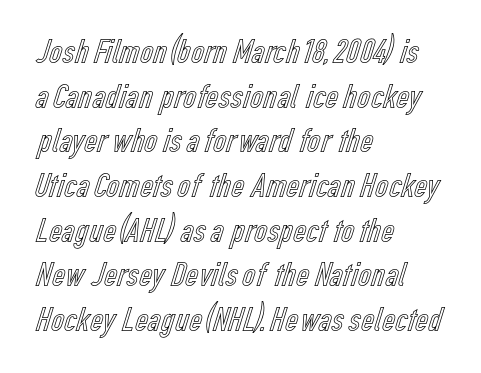
{"width": "condensed", "x_height": "medium", "monospaced": "no", "underline": "no", "align": "left", "line_spacing_ratio": 1.24, "letter_spacing": "normal", "letter_spacing_em": 0.0, "glyph_px": 36}
